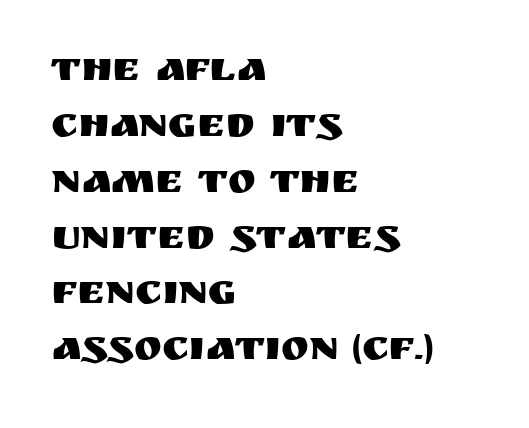
{"serif": "no", "italic": "no", "width": "normal", "stroke_contrast": "medium", "x_height": "large", "monospaced": "no", "underline": "no", "align": "left", "line_spacing": "normal", "line_spacing_ratio": 1.33, "letter_spacing": "normal", "letter_spacing_em": 0.0, "glyph_px": 42}
